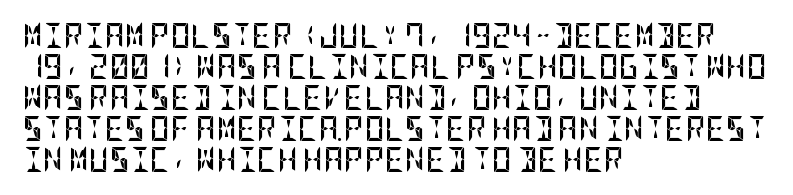
The image shows 25 px bold type, upright; set left-aligned, line spacing 1.24x, normal letter spacing, not underlined.
